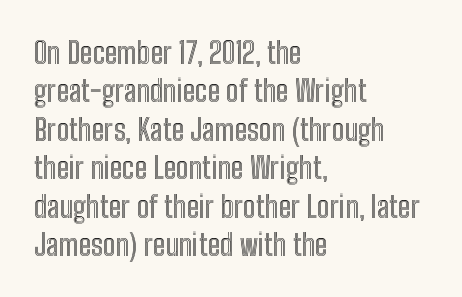
Here the designer chose a conventional face with non-uniform glyph widths. Ordinary non-slanted type is in use. Words appear dense and cohesive because spacing is normal. These lines stack with their left ends in a neat column. Rule under the text: the space is simply empty.
